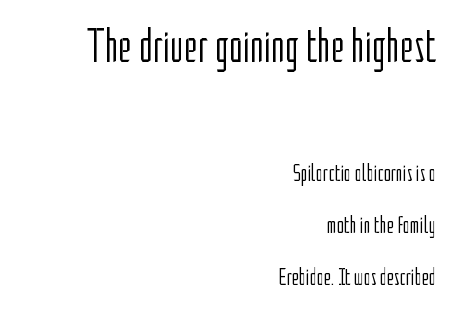
{"serif": "no", "italic": "no", "bold": "no", "weight": "light", "width": "condensed", "stroke_contrast": "low", "x_height": "medium", "monospaced": "no", "underline": "no", "align": "right", "line_spacing": "loose", "line_spacing_ratio": 2.17, "letter_spacing": "normal", "letter_spacing_em": 0.0, "larger_block": "first", "size_ratio": 1.96, "glyph_px": 47}
